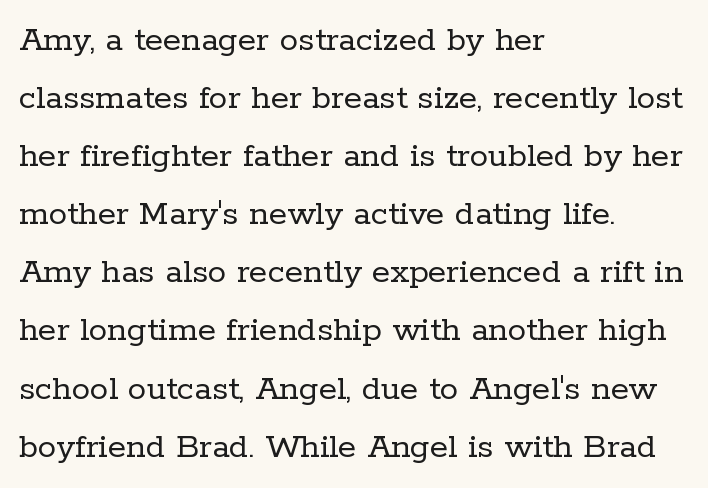
The image shows 37 px regular-weight serif type, upright; set left-aligned, normal line spacing (1.57x), normal letter spacing, not underlined; low stroke contrast and a medium x-height.
